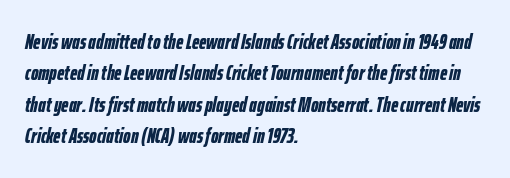
Q: Is the text bold? A: Yes.
Q: Is the text italic (slanted)? A: Yes, it leans right by about 12 degrees.
Q: Is the text underlined? A: No.
Q: How is the paragraph aligned? A: Left-aligned.
Q: Is the spacing between letters normal or unusually wide? A: Normal.
Q: Is the spacing between lines tight, normal or loose? A: Normal.
